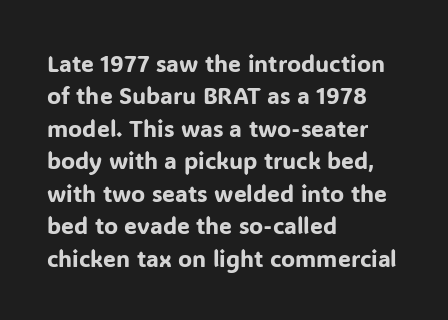
Rule under the text: the space is simply empty. Glyph-to-glyph distance matches everyday printed text. This block has exactly the height ordinary leading produces. Every character sits straight up, as roman type does. Teacher's note: observe the even left margin — that is flush-left alignment.
